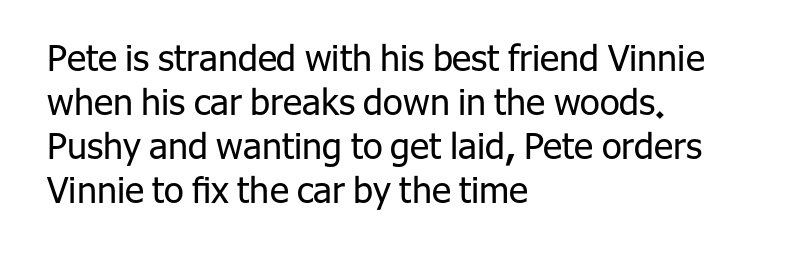
{"serif": "no", "italic": "no", "bold": "no", "weight": "regular", "width": "normal", "stroke_contrast": "low", "x_height": "medium", "monospaced": "no", "underline": "no", "align": "left", "line_spacing_ratio": 1.22, "letter_spacing": "normal", "letter_spacing_em": 0.0, "glyph_px": 36}
